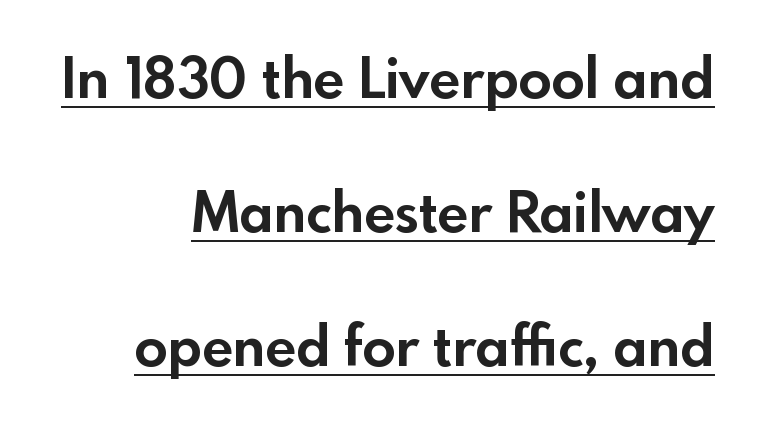
Q: Is the text bold? A: Yes.
Q: Is the text italic (slanted)? A: No, it is upright.
Q: Is the typeface a serif or a sans-serif typeface? A: Sans-serif.
Q: Is the text underlined? A: Yes.
Q: How is the paragraph aligned? A: Right-aligned.
Q: Is the spacing between letters normal or unusually wide? A: Normal.
Q: Is the spacing between lines tight, normal or loose? A: Loose.
Q: Width (condensed, normal, or wide)? A: Normal.
Q: x-height? A: Small.
Q: Monospaced? A: No.
